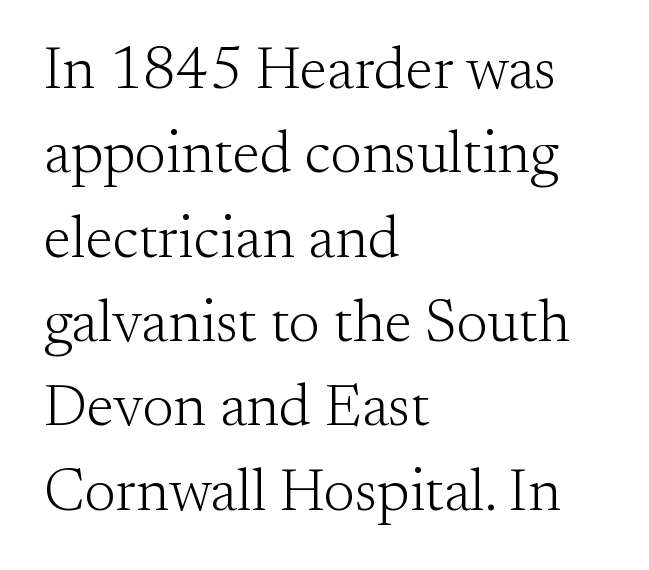
Q: Is the text bold? A: No.
Q: Is the text italic (slanted)? A: No, it is upright.
Q: Is the typeface a serif or a sans-serif typeface? A: Serif.
Q: Is the text underlined? A: No.
Q: How is the paragraph aligned? A: Left-aligned.
Q: Is the spacing between letters normal or unusually wide? A: Normal.
Q: Is the spacing between lines tight, normal or loose? A: Normal.
Q: Width (condensed, normal, or wide)? A: Normal.
Q: Stroke contrast? A: Medium.
Q: x-height? A: Small.
Q: Monospaced? A: No.
